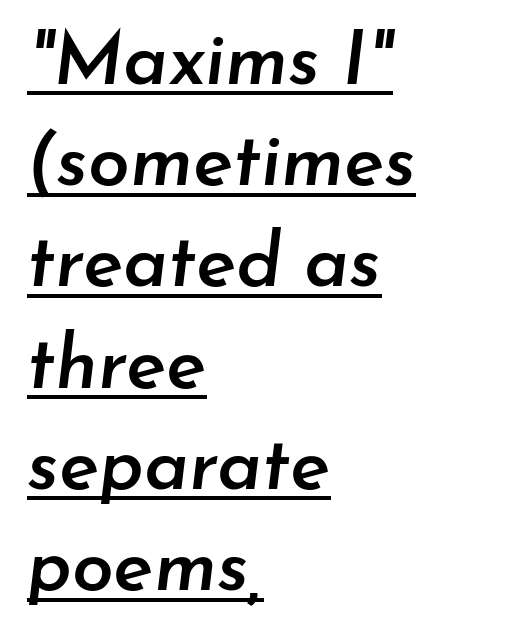
Q: Is the text bold? A: Semi-bold.
Q: Is the text italic (slanted)? A: Yes, it leans right by about 7 degrees.
Q: Is the text underlined? A: Yes.
Q: How is the paragraph aligned? A: Left-aligned.
Q: Is the spacing between letters normal or unusually wide? A: Normal.
Q: Is the spacing between lines tight, normal or loose? A: Normal.
Q: Width (condensed, normal, or wide)? A: Normal.
Q: Stroke contrast? A: Low.
Q: x-height? A: Small.
Q: Monospaced? A: No.
